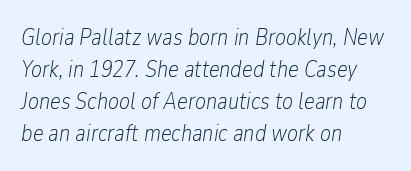
The line texture is even and compact thanks to regular tracking. This sample uses an oblique cut, with every glyph tilted off the vertical. Every row of glyphs begins at an identical x-position on the left. The space beneath each line is pristine and unruled. Rows of type keep a routine distance in the vertical direction.
